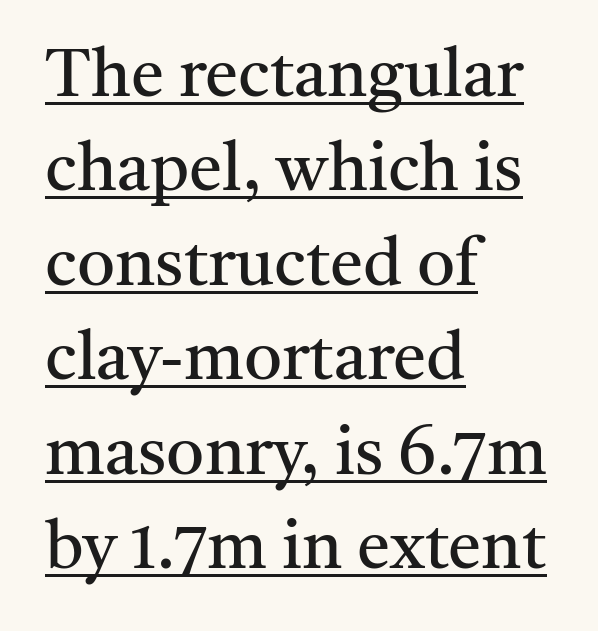
Every stem runs plumb, perpendicular to the baseline. A classic flush-left, rag-right setting is used for this passage. Regular leading. This is not heavy type; no bold has been used.
